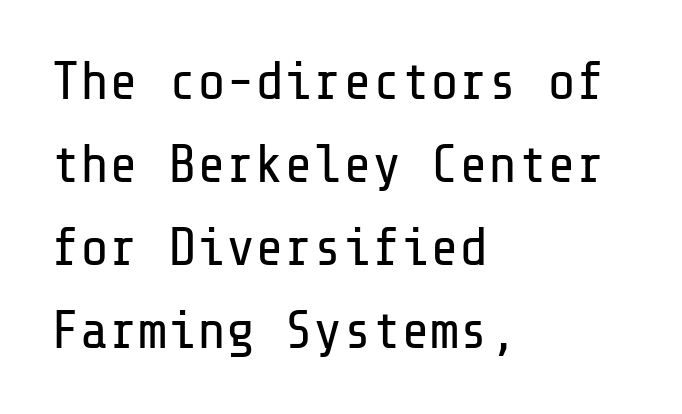
{"serif": "no", "italic": "no", "bold": "no", "weight": "regular", "width": "normal", "stroke_contrast": "low", "x_height": "medium", "underline": "no", "align": "left", "line_spacing": "normal", "line_spacing_ratio": 1.54, "letter_spacing": "normal", "letter_spacing_em": 0.0, "glyph_px": 54}
